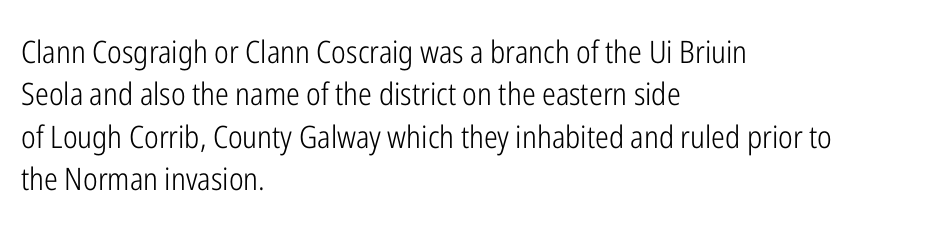
Q: Is the text bold? A: No.
Q: Is the text italic (slanted)? A: No, it is upright.
Q: Is the typeface a serif or a sans-serif typeface? A: Sans-serif.
Q: Is the text underlined? A: No.
Q: How is the paragraph aligned? A: Left-aligned.
Q: Is the spacing between letters normal or unusually wide? A: Normal.
Q: Is the spacing between lines tight, normal or loose? A: Normal.
Q: Width (condensed, normal, or wide)? A: Condensed.
Q: Stroke contrast? A: Low.
Q: x-height? A: Medium.
Q: Monospaced? A: No.
